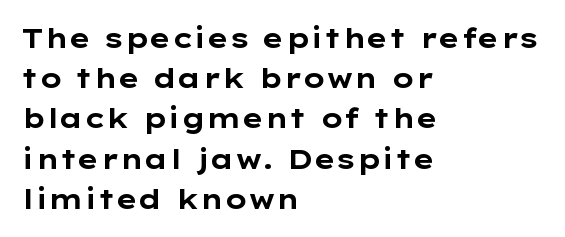
The rag falls on the right side of this text block. The axis of the letterforms is exactly vertical. Descender tails drop into unmarked territory. Inter-character spacing is left at the font's built-in metrics. Heavy, bold letterforms.
